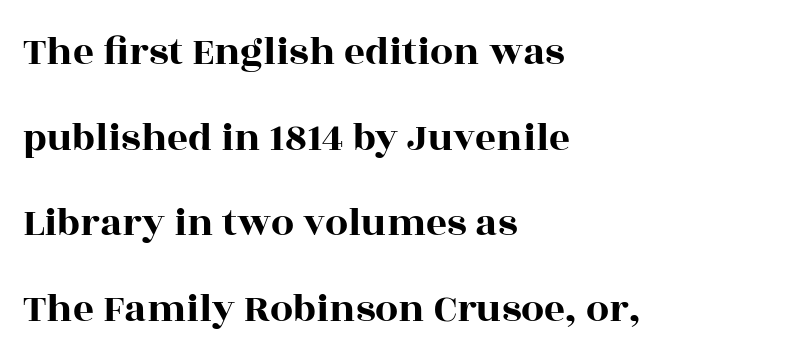
This sample has the flowing, uneven cadence of proportional lettering. Widely set lines give the paragraph a tall, airy silhouette. Leftover space on each line is placed entirely after the last word. You could call the tracking neutral — neither tight nor loose.
